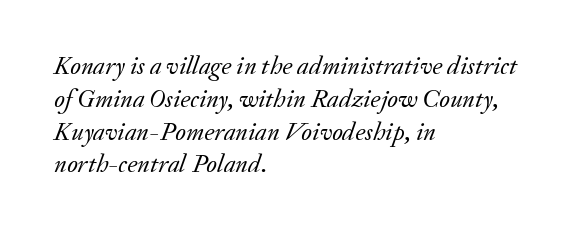
The passage shown leans; its letterforms are oblique. Anything drawn beneath the words? Only blank space. Is this a heavy cut? Hardly; it is regular or lighter. One glance says typical: line gaps are just what's usual. Short note: letters normally spaced.
